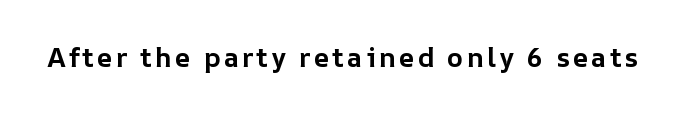
The image shows 27 px bold type, upright; set not underlined.
